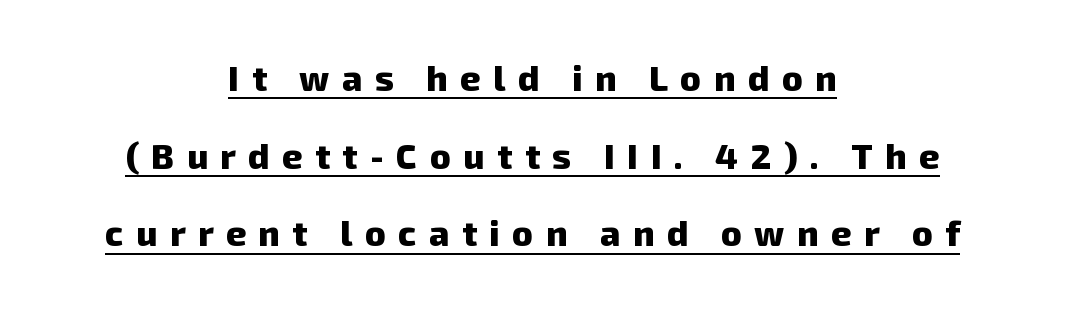
The image shows 35 px heavy sans-serif type; set centered, loose line spacing (2.22x), unusually wide letter spacing (+0.36 em), underlined; low stroke contrast and a medium x-height.
